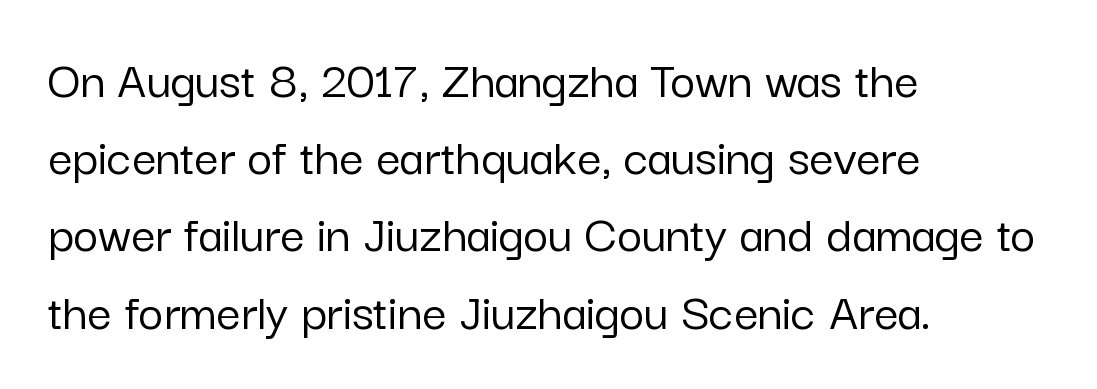
The image shows 54 px sans-serif type, upright; set left-aligned, normal line spacing (1.43x), normal letter spacing, not underlined; low stroke contrast and a medium x-height.
